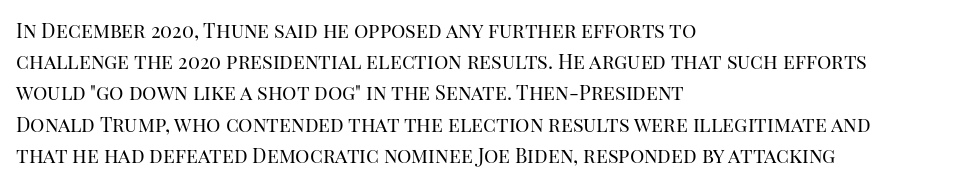
Between one letter and the next there's only the usual sliver of space. Letters rest on an invisible, unmarked baseline. Does the copy run flush right? No — it runs flush left. Nothing heavy about these letters — not bold at all.
